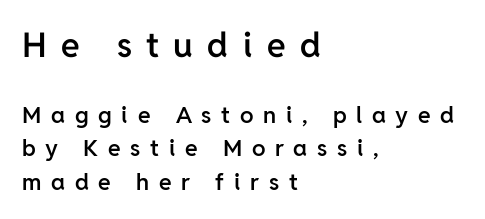
Does the copy run flush right? No — it runs flush left. The rendering uses a moderate line-height, typical for paragraphs. The passage shown begins with its larger block and ends with its smaller one. Nope, no serifs anywhere on these letters.
